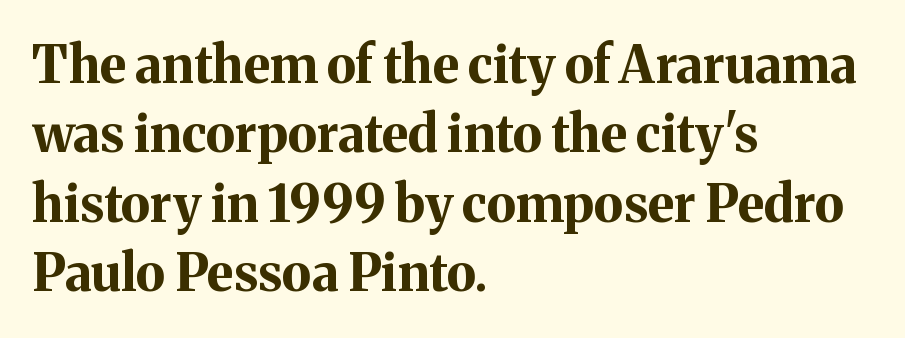
{"serif": "yes", "italic": "no", "bold": "yes", "weight": "bold", "width": "normal", "stroke_contrast": "medium", "x_height": "medium", "monospaced": "no", "underline": "no", "align": "left", "line_spacing": "normal", "line_spacing_ratio": 1.36, "letter_spacing": "normal", "letter_spacing_em": 0.0, "glyph_px": 51}
